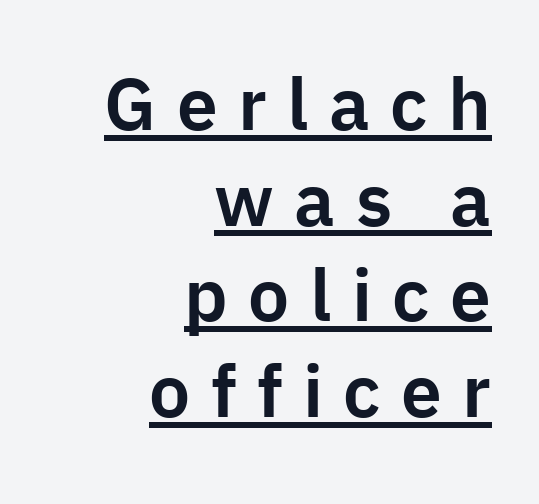
Q: Is the text italic (slanted)? A: No, it is upright.
Q: Is the typeface a serif or a sans-serif typeface? A: Sans-serif.
Q: Is the text underlined? A: Yes.
Q: How is the paragraph aligned? A: Right-aligned.
Q: Is the spacing between letters normal or unusually wide? A: Unusually wide.
Q: Is the spacing between lines tight, normal or loose? A: Normal.
Q: Width (condensed, normal, or wide)? A: Normal.
Q: Stroke contrast? A: Low.
Q: x-height? A: Medium.
Q: Monospaced? A: No.
